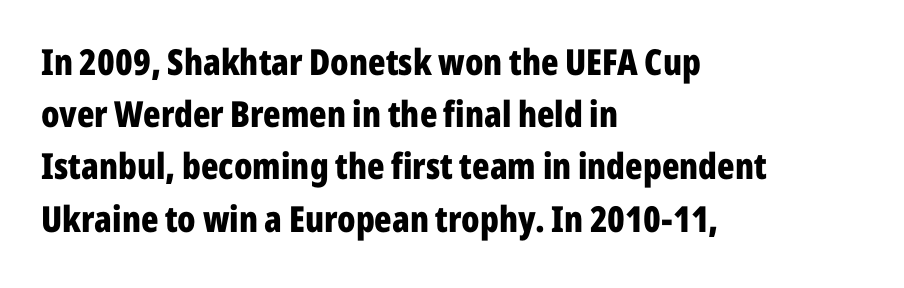
Q: Is the text bold? A: Yes.
Q: Is the text italic (slanted)? A: No, it is upright.
Q: Is the typeface a serif or a sans-serif typeface? A: Sans-serif.
Q: Is the text underlined? A: No.
Q: How is the paragraph aligned? A: Left-aligned.
Q: Is the spacing between letters normal or unusually wide? A: Normal.
Q: Is the spacing between lines tight, normal or loose? A: Normal.
Q: Width (condensed, normal, or wide)? A: Condensed.
Q: Stroke contrast? A: Low.
Q: x-height? A: Medium.
Q: Monospaced? A: No.
